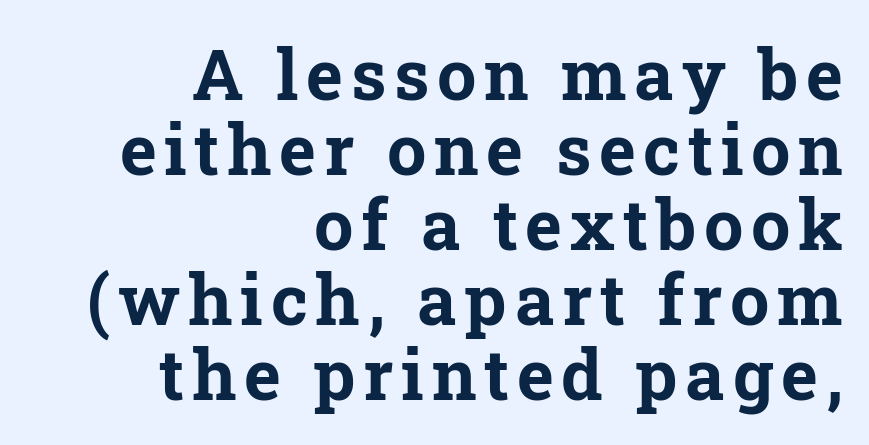
{"serif": "yes", "italic": "no", "bold": "yes", "weight": "bold", "width": "normal", "stroke_contrast": "low", "x_height": "medium", "monospaced": "no", "underline": "no", "align": "right", "line_spacing": "tight", "line_spacing_ratio": 1.07, "glyph_px": 70}
